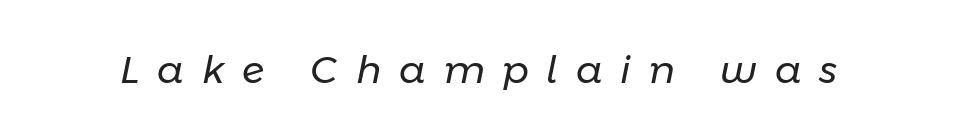
The image shows 38 px regular-weight type, italic (leaning right); set unusually wide letter spacing (+0.47 em), not underlined; low stroke contrast and a medium x-height.
